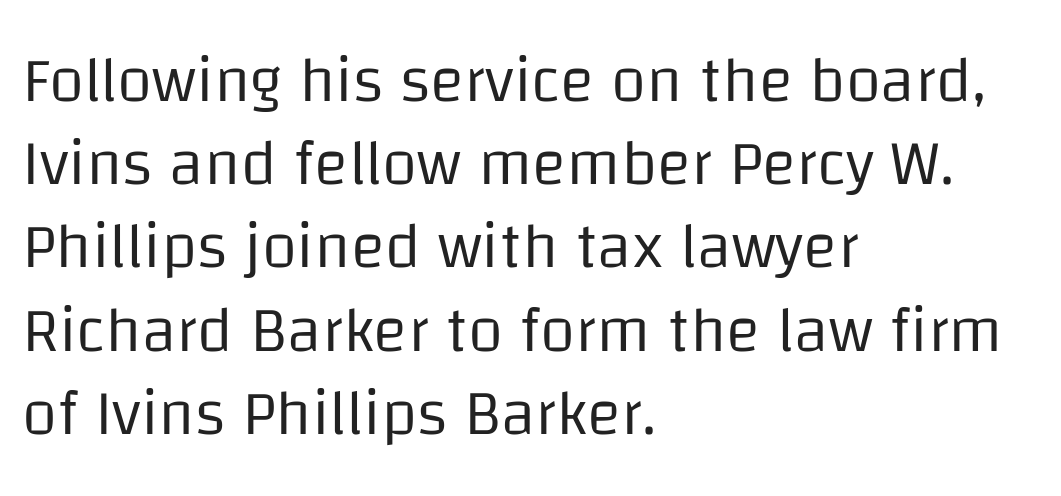
Is this a fixed-width face? No — the glyphs have proportional, varying widths. Rows of type keep a routine distance in the vertical direction. A clean baseline with only descenders dipping below it. Caption: multi-line text, flush left, ragged right. A roman cut, with each character standing at attention. On a weight scale, this lands at 450 or below.
